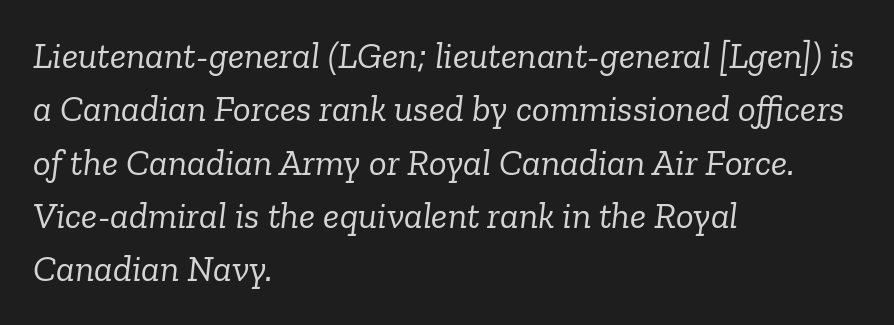
The image shows 37 px light serif type, italic (leaning right); set left-aligned, normal line spacing (1.44x), normal letter spacing, not underlined; low stroke contrast and a medium x-height.
